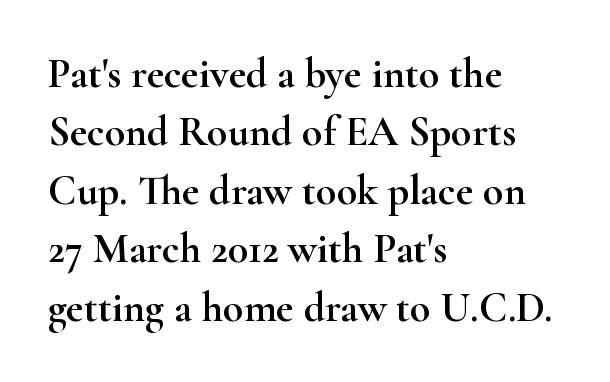
{"serif": "yes", "italic": "no", "width": "wide", "stroke_contrast": "high", "x_height": "small", "monospaced": "no", "underline": "no", "align": "left", "line_spacing": "normal", "line_spacing_ratio": 1.39, "letter_spacing": "normal", "letter_spacing_em": 0.0, "glyph_px": 42}
